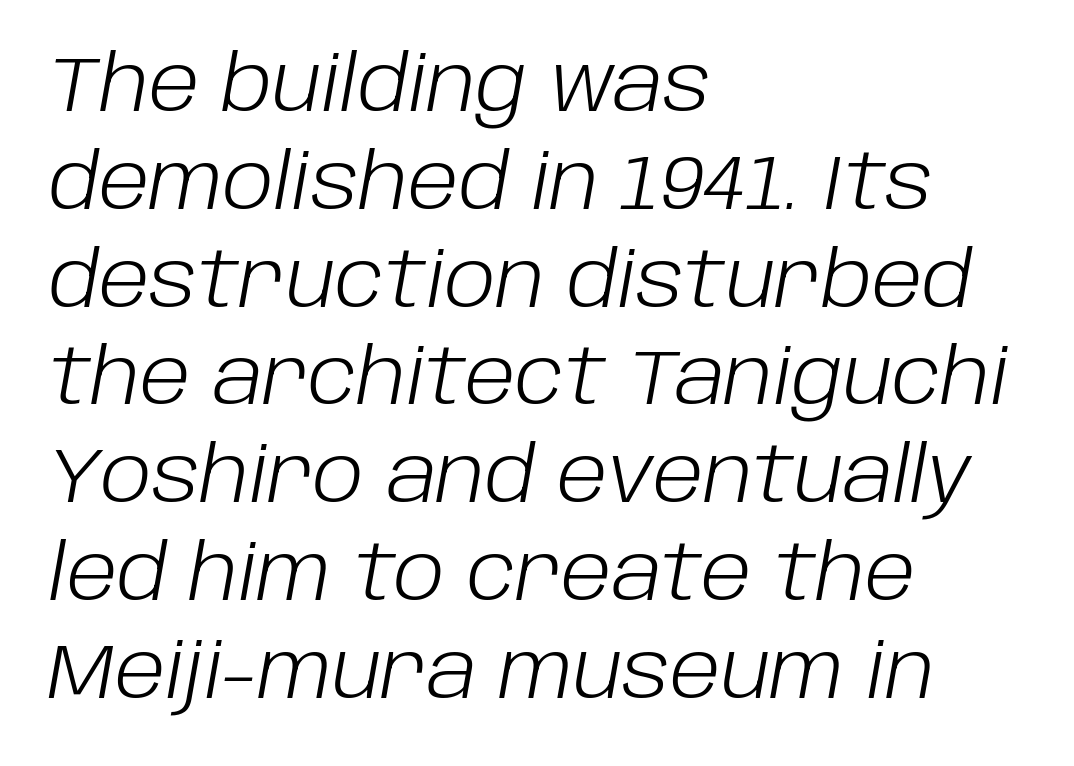
{"italic": "yes", "lean": "right", "slant_degrees": 10, "bold": "no", "weight": "light", "width": "normal", "stroke_contrast": "low", "x_height": "large", "monospaced": "no", "underline": "no", "align": "left", "line_spacing": "normal", "line_spacing_ratio": 1.27, "letter_spacing": "normal", "letter_spacing_em": 0.0, "glyph_px": 77}
